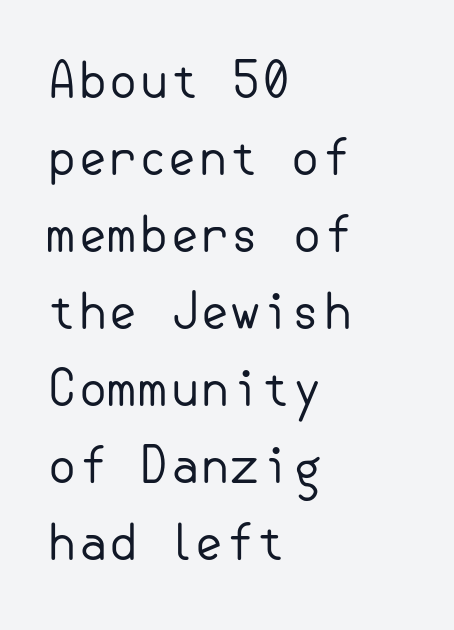
Q: Is the text bold? A: No.
Q: Is the text italic (slanted)? A: No, it is upright.
Q: Is the typeface a serif or a sans-serif typeface? A: Sans-serif.
Q: Is the text underlined? A: No.
Q: How is the paragraph aligned? A: Left-aligned.
Q: Is the spacing between letters normal or unusually wide? A: Normal.
Q: Is the spacing between lines tight, normal or loose? A: Normal.
Q: Width (condensed, normal, or wide)? A: Normal.
Q: Stroke contrast? A: Low.
Q: x-height? A: Small.
